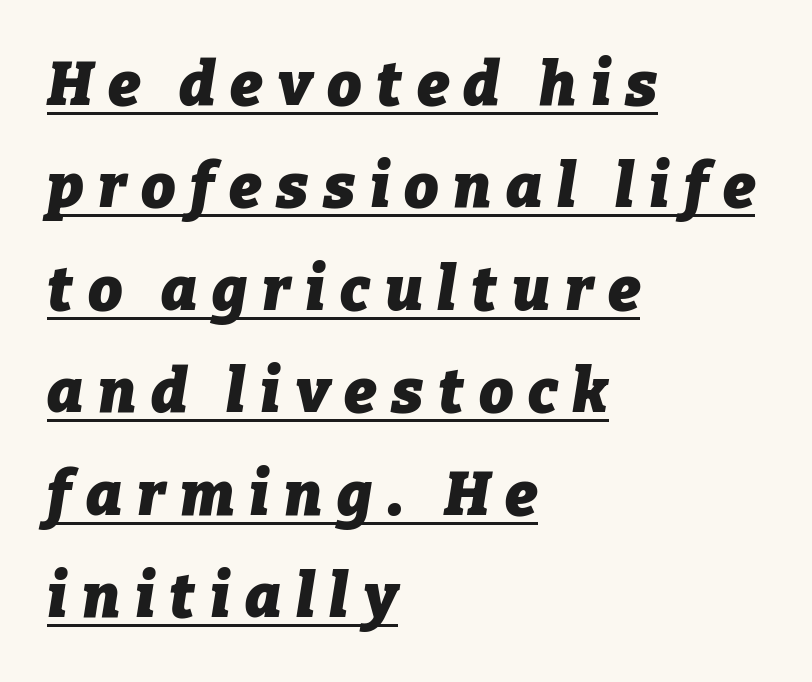
{"italic": "yes", "lean": "right", "slant_degrees": 9, "bold": "yes", "weight": "heavy", "width": "normal", "stroke_contrast": "low", "x_height": "medium", "monospaced": "no", "underline": "yes", "align": "left", "line_spacing": "normal", "line_spacing_ratio": 1.68, "letter_spacing": "wide", "letter_spacing_em": 0.24, "glyph_px": 61}
